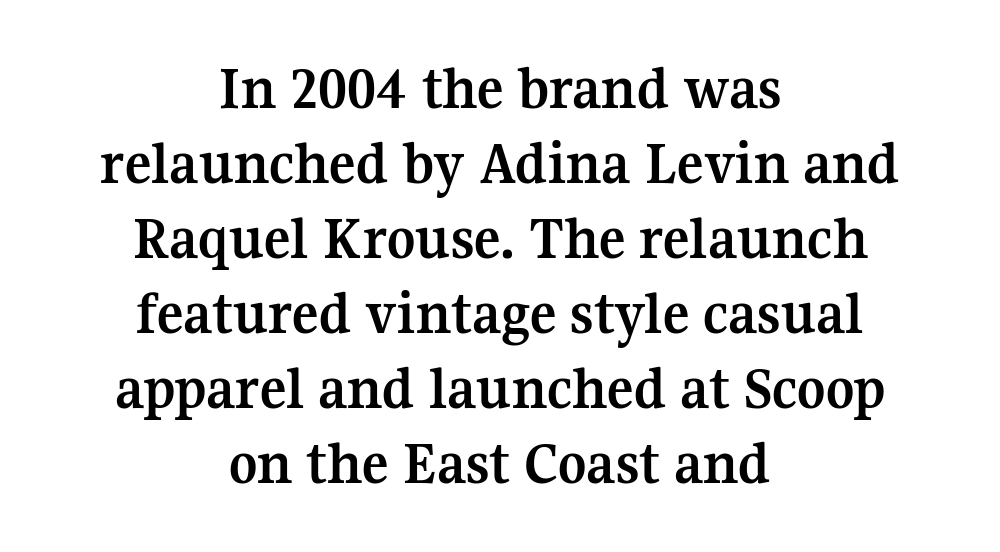
Q: Is the text bold? A: Yes.
Q: Is the text italic (slanted)? A: No, it is upright.
Q: Is the typeface a serif or a sans-serif typeface? A: Serif.
Q: Is the text underlined? A: No.
Q: How is the paragraph aligned? A: Centered.
Q: Is the spacing between letters normal or unusually wide? A: Normal.
Q: Width (condensed, normal, or wide)? A: Normal.
Q: Stroke contrast? A: Medium.
Q: x-height? A: Medium.
Q: Monospaced? A: No.
